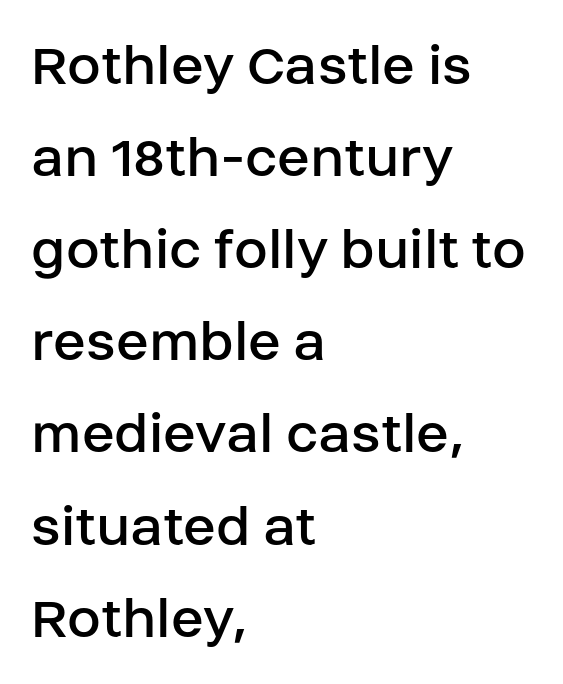
Leading: standard. Observe the absence of serifs on each vertical stroke in this sample. This rendering features lettering with no underline. Weight: in the light-to-regular range.
